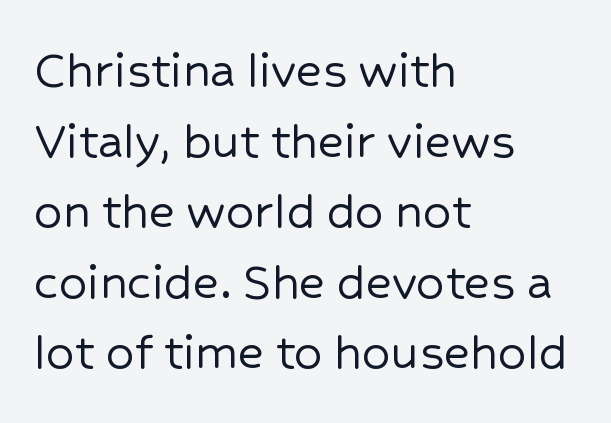
Q: Is the text italic (slanted)? A: No, it is upright.
Q: Is the typeface a serif or a sans-serif typeface? A: Sans-serif.
Q: Is the text underlined? A: No.
Q: How is the paragraph aligned? A: Left-aligned.
Q: Is the spacing between letters normal or unusually wide? A: Normal.
Q: Is the spacing between lines tight, normal or loose? A: Normal.
Q: Width (condensed, normal, or wide)? A: Normal.
Q: Stroke contrast? A: Low.
Q: x-height? A: Medium.
Q: Monospaced? A: No.
